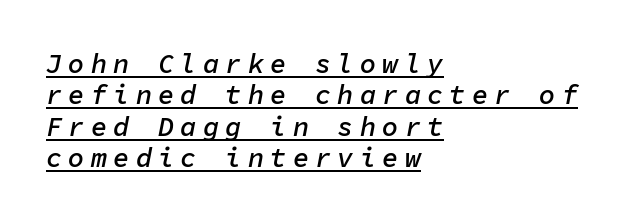
{"italic": "yes", "lean": "right", "slant_degrees": 11, "bold": "semi", "underline": "yes", "align": "left", "line_spacing_ratio": 1.16, "letter_spacing": "wide", "letter_spacing_em": 0.23, "glyph_px": 27}
